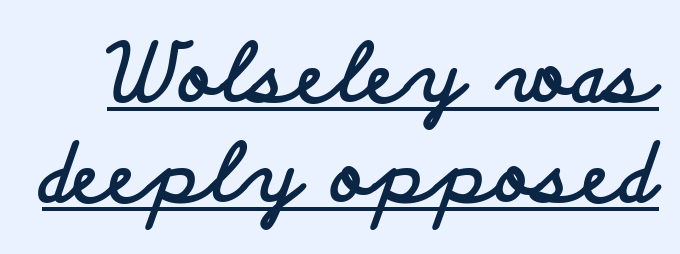
Q: Is the text bold? A: Yes.
Q: Is the text italic (slanted)? A: Yes.
Q: Is the typeface a serif or a sans-serif typeface? A: Sans-serif.
Q: Is the text underlined? A: Yes.
Q: Is the spacing between letters normal or unusually wide? A: Normal.
Q: Is the spacing between lines tight, normal or loose? A: Normal.
Q: Width (condensed, normal, or wide)? A: Wide.
Q: Stroke contrast? A: Low.
Q: x-height? A: Small.
Q: Monospaced? A: No.
